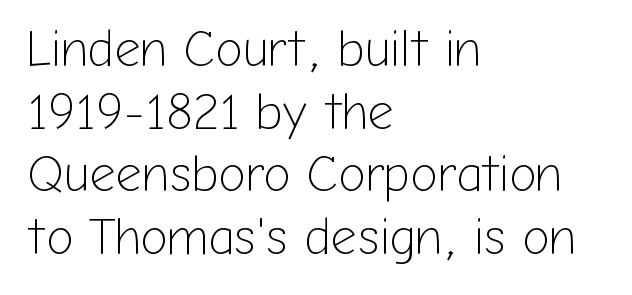
Check the space under the baseline: it is left empty. Weight class: somewhere from thin through regular. Notice how the passage keeps a crisp vertical edge on the left only. Italic: no, the glyphs are upright roman. This sample has the flowing, uneven cadence of proportional lettering.
